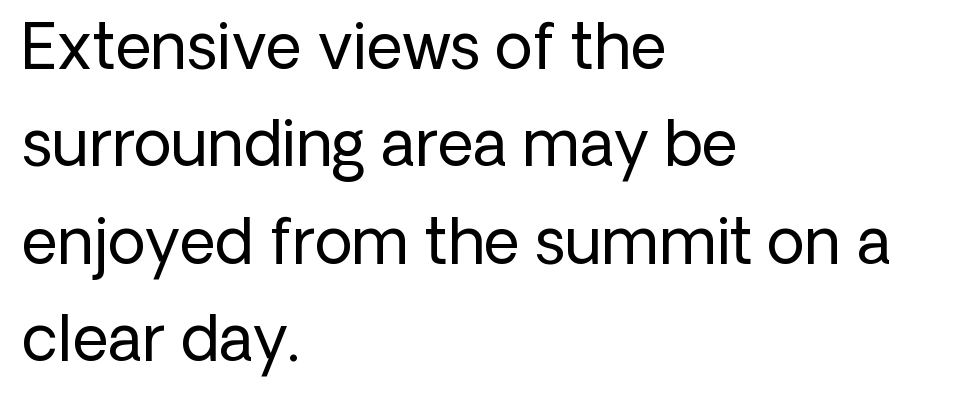
No chunkiness to these letters — they're not bold. Varying glyph widths throughout — classic text-font behaviour. A typesetter would mark this as roman, not italic. Look at the bottom of the vertical strokes: they stop flat, with no serifs.
